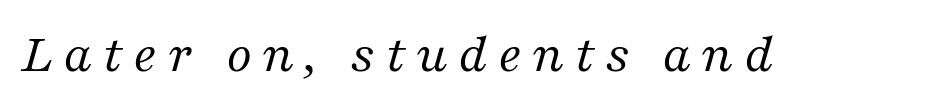
Any mark beneath the type? The region is blank. The axis of the letterforms is tilted away from vertical. Caption: face not bold, strokes unweighted. A typesetter would label this face a serif. The face used here is proportionally spaced, like ordinary book or web type.
